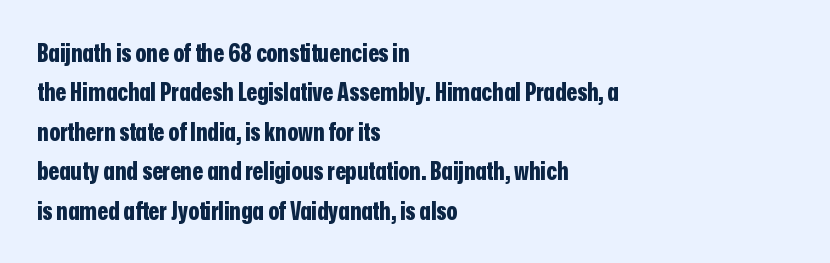
Q: Is the text bold? A: Yes.
Q: Is the text italic (slanted)? A: No, it is upright.
Q: Is the text underlined? A: No.
Q: How is the paragraph aligned? A: Left-aligned.
Q: Is the spacing between letters normal or unusually wide? A: Normal.
Q: Is the spacing between lines tight, normal or loose? A: Normal.
